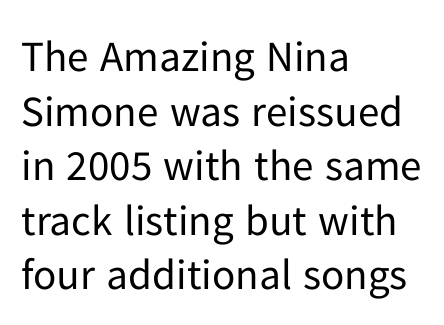
Q: Is the text bold? A: No.
Q: Is the text italic (slanted)? A: No, it is upright.
Q: Is the typeface a serif or a sans-serif typeface? A: Sans-serif.
Q: Is the text underlined? A: No.
Q: How is the paragraph aligned? A: Left-aligned.
Q: Is the spacing between letters normal or unusually wide? A: Normal.
Q: Is the spacing between lines tight, normal or loose? A: Normal.
Q: Width (condensed, normal, or wide)? A: Normal.
Q: Stroke contrast? A: Low.
Q: x-height? A: Medium.
Q: Monospaced? A: No.
